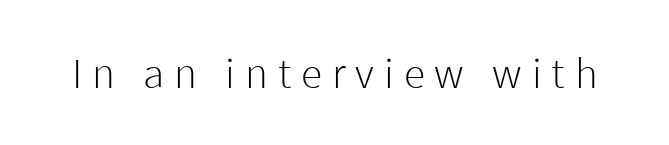
{"serif": "no", "italic": "no", "bold": "no", "weight": "light", "width": "normal", "stroke_contrast": "low", "x_height": "medium", "monospaced": "no", "underline": "no", "letter_spacing": "wide", "letter_spacing_em": 0.23, "glyph_px": 43}
